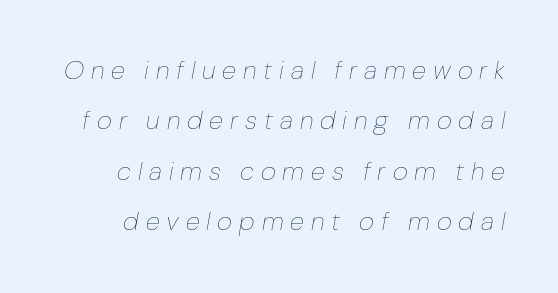
The image shows 26 px text type, italic (leaning right); set loose line spacing (1.94x), unusually wide letter spacing (+0.27 em), not underlined.
